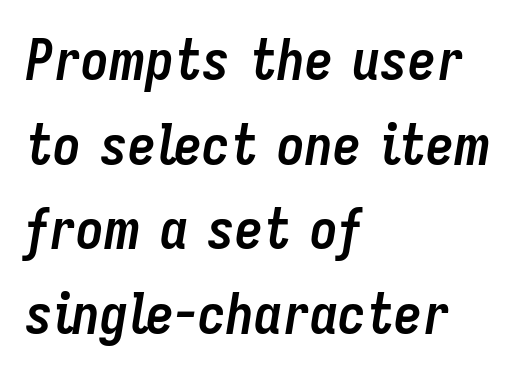
Q: Is the text bold? A: Yes.
Q: Is the text italic (slanted)? A: Yes, it leans right by about 9 degrees.
Q: Is the text underlined? A: No.
Q: How is the paragraph aligned? A: Left-aligned.
Q: Is the spacing between letters normal or unusually wide? A: Normal.
Q: Is the spacing between lines tight, normal or loose? A: Normal.
Q: Width (condensed, normal, or wide)? A: Condensed.
Q: Stroke contrast? A: Low.
Q: x-height? A: Medium.
Q: Monospaced? A: No.
